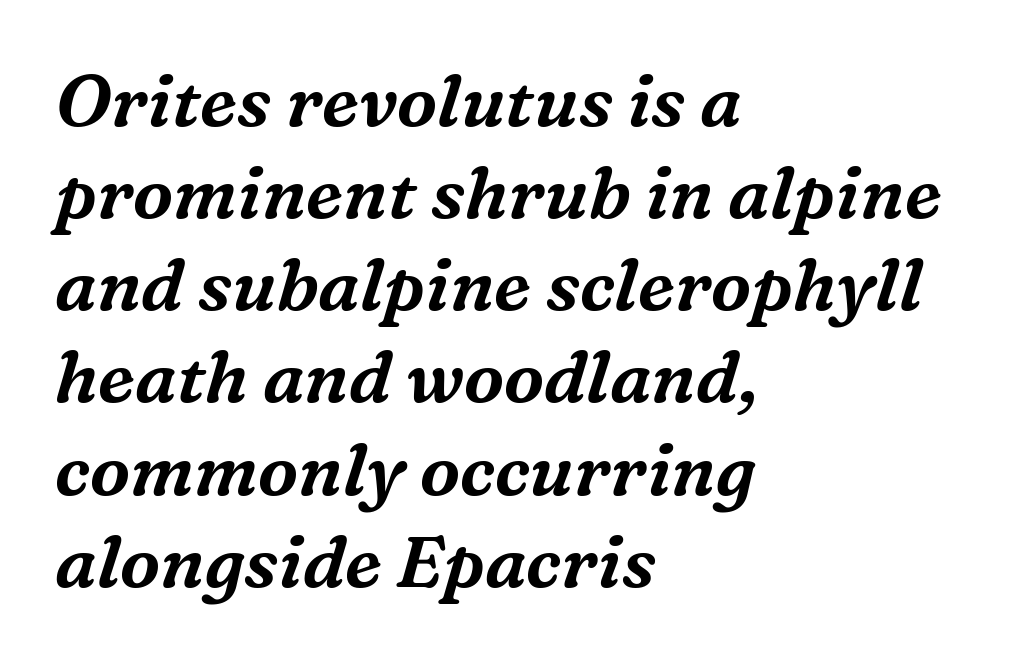
Q: Is the text italic (slanted)? A: Yes, it leans right by about 16 degrees.
Q: Is the typeface a serif or a sans-serif typeface? A: Serif.
Q: Is the text underlined? A: No.
Q: How is the paragraph aligned? A: Left-aligned.
Q: Is the spacing between letters normal or unusually wide? A: Normal.
Q: Is the spacing between lines tight, normal or loose? A: Normal.
Q: Width (condensed, normal, or wide)? A: Normal.
Q: Stroke contrast? A: Medium.
Q: x-height? A: Medium.
Q: Monospaced? A: No.
